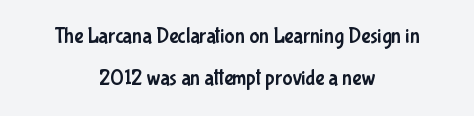
The image shows 21 px text type, upright; set centered, loose line spacing (2.01x), normal letter spacing, not underlined.
